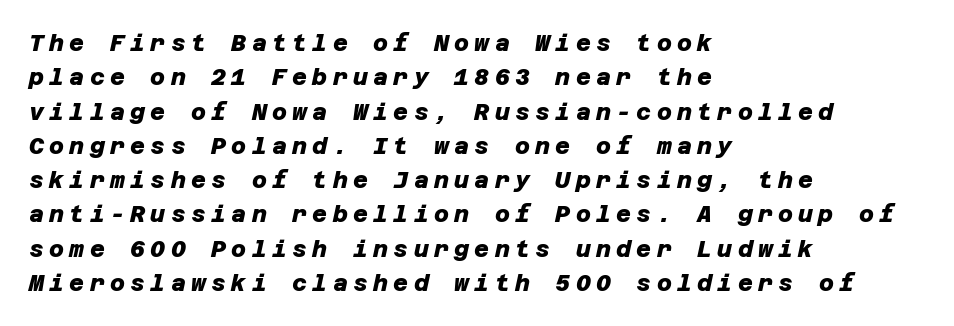
{"bold": "yes", "underline": "no", "align": "left", "line_spacing": "normal", "line_spacing_ratio": 1.49, "letter_spacing": "wide", "letter_spacing_em": 0.23, "glyph_px": 23}
